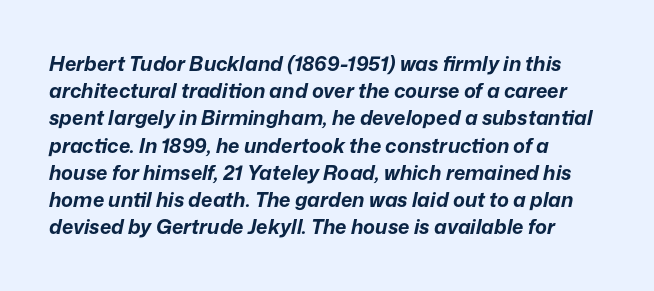
{"italic": "yes", "lean": "right", "slant_degrees": 12, "bold": "yes", "underline": "no", "align": "left", "line_spacing": "normal", "line_spacing_ratio": 1.36, "letter_spacing": "normal", "letter_spacing_em": 0.0, "glyph_px": 20}
